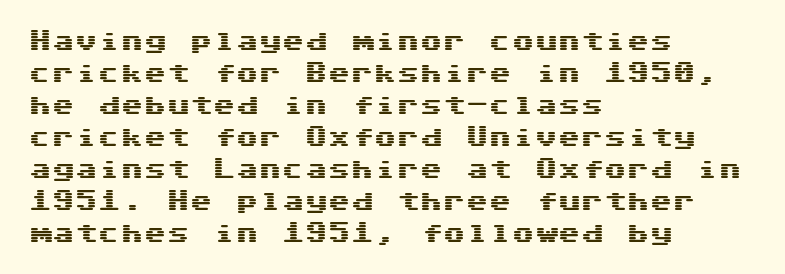
These lines are set flush left with a ragged right edge. Nope, not italic — everything's standing straight. Observe the ordinary spacing: letters are neighbours, not strangers. Vertically, the passage feels balanced, rows spaced as you'd expect. Has an underline been added? It has not.
